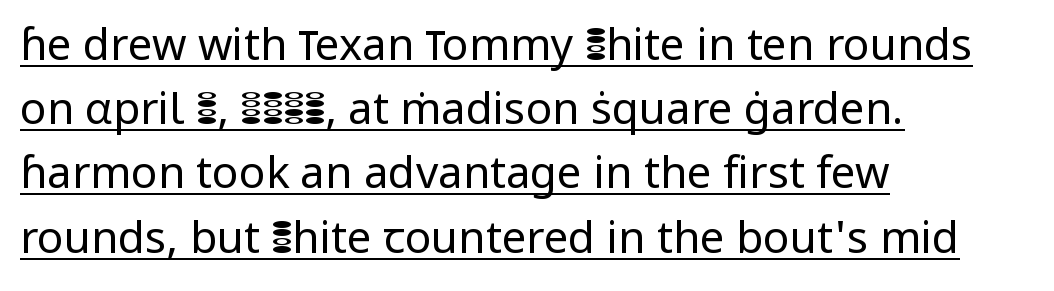
Is this a heavy cut? Hardly; it is regular or lighter. The specimen includes a rule beneath the text block's lines. In terms of posture, this sample is upright. Note the varied advance widths — an 'i' is clearly narrower than an 'm'.
